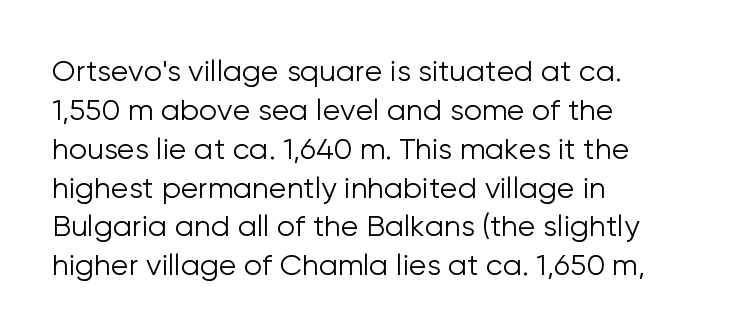
In terms of letterform style, serifs are entirely absent. Is the type heavy? It reads as light-to-regular instead. Italic: no, the glyphs are upright roman. How are the letters spaced? Ordinarily, with no added tracking. The designer left line spacing at the default. The foot of each line stays bare and open.
